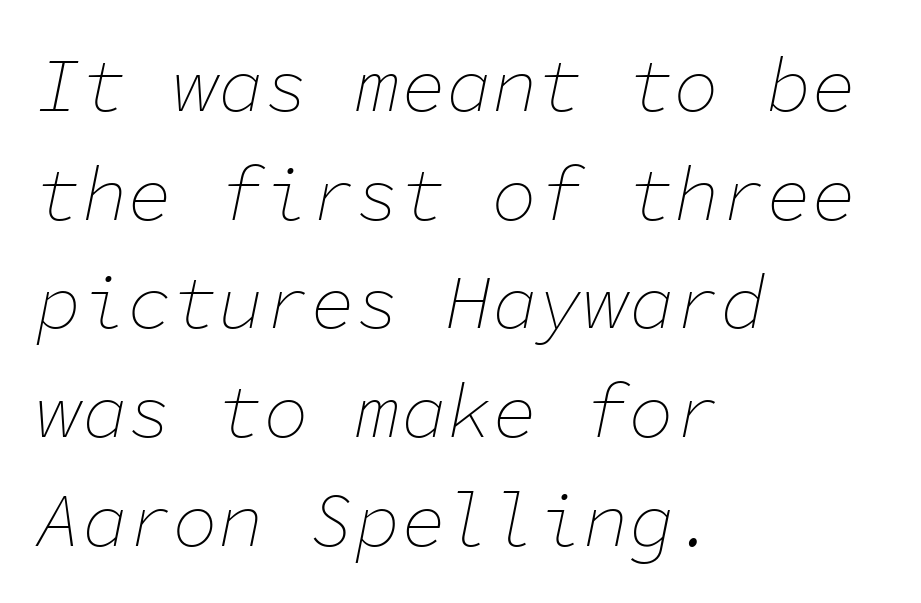
Vertical spacing — default. Observe the lean: these are italic letterforms. Monospaced: the letters line up in strict vertical columns. The paragraph has a hard left edge and a soft right edge.
